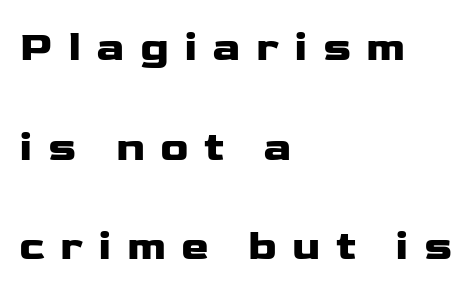
{"serif": "no", "italic": "no", "width": "wide", "stroke_contrast": "low", "x_height": "medium", "monospaced": "no", "underline": "no", "align": "left", "line_spacing": "loose", "line_spacing_ratio": 2.37, "letter_spacing": "wide", "letter_spacing_em": 0.36, "glyph_px": 42}
